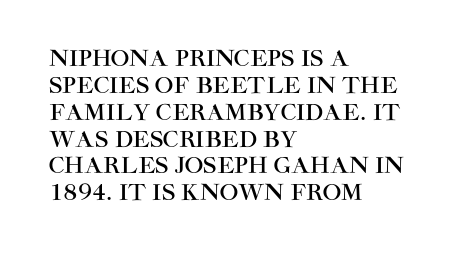
{"italic": "no", "underline": "no", "align": "left", "line_spacing_ratio": 1.22, "letter_spacing": "normal", "letter_spacing_em": 0.0, "glyph_px": 22}
